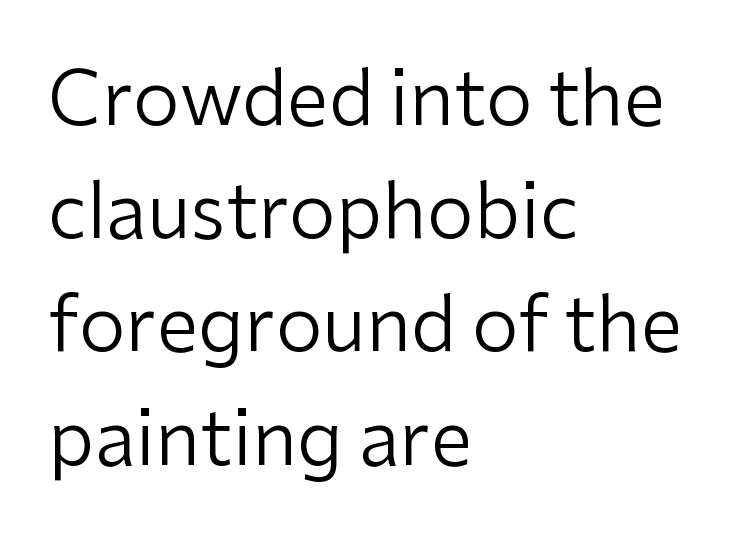
The type sits square on the baseline with zero lean. Honestly, the row spacing looks completely unremarkable. The face used here is a sans, in the tradition of grotesques and geometrics. Unmarked baselines from the first word to the last. Vertical stems look standard width or narrower in stroke. The type is set solid horizontally, with unmodified tracking.
